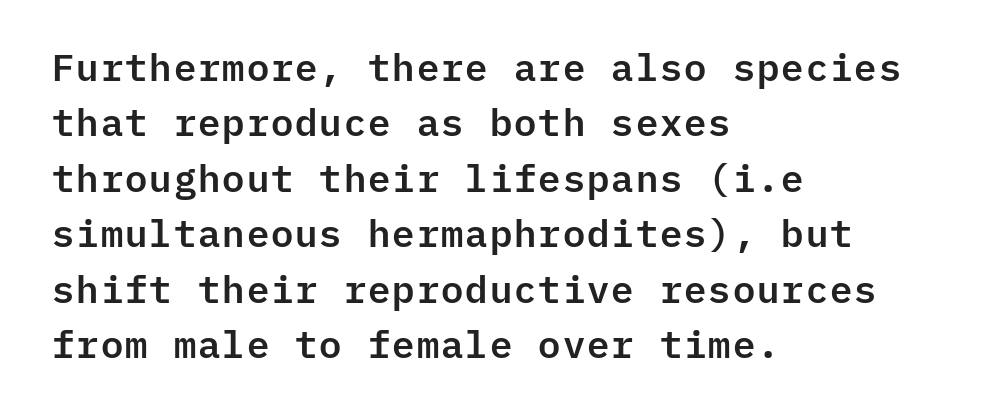
Q: Is the text italic (slanted)? A: No, it is upright.
Q: Is the typeface a serif or a sans-serif typeface? A: Sans-serif.
Q: Is the text underlined? A: No.
Q: How is the paragraph aligned? A: Left-aligned.
Q: Is the spacing between letters normal or unusually wide? A: Normal.
Q: Is the spacing between lines tight, normal or loose? A: Normal.
Q: Width (condensed, normal, or wide)? A: Normal.
Q: Stroke contrast? A: Low.
Q: x-height? A: Medium.
Q: Monospaced? A: Yes.
